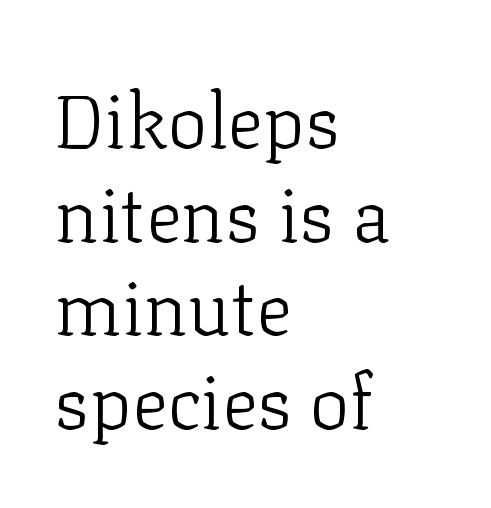
{"serif": "yes", "italic": "no", "bold": "no", "weight": "light", "width": "normal", "stroke_contrast": "low", "x_height": "medium", "monospaced": "no", "underline": "no", "align": "left", "line_spacing": "normal", "line_spacing_ratio": 1.25, "letter_spacing": "normal", "letter_spacing_em": 0.0, "glyph_px": 75}
